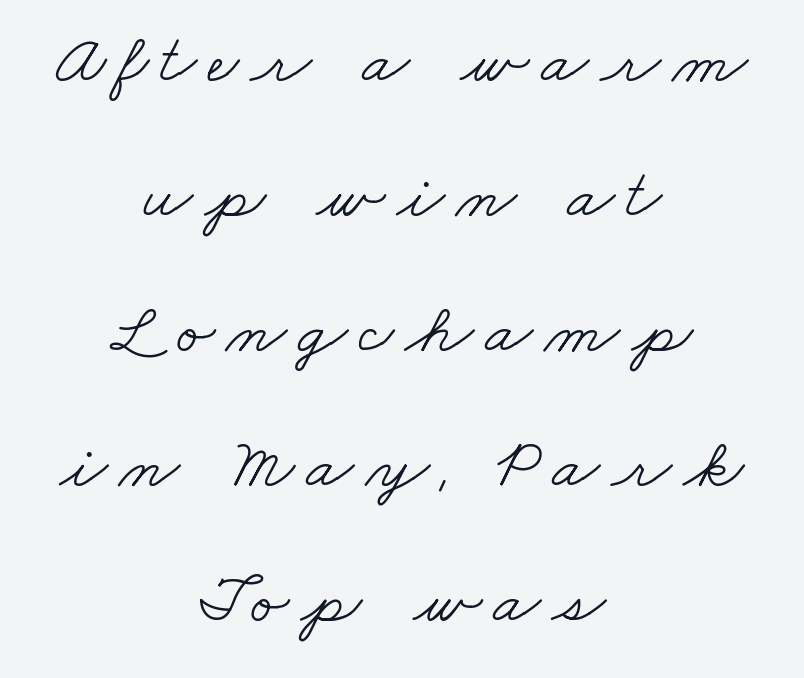
{"serif": "yes", "bold": "no", "weight": "light", "width": "wide", "stroke_contrast": "low", "x_height": "small", "monospaced": "no", "underline": "no", "align": "center", "line_spacing": "loose", "line_spacing_ratio": 1.93, "glyph_px": 70}
